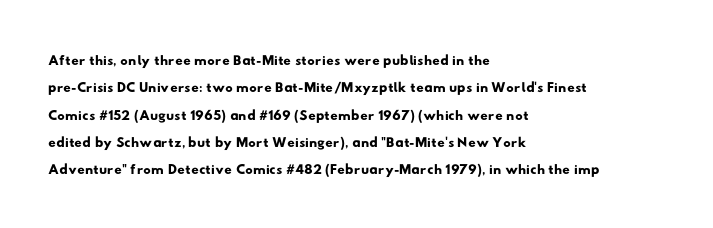
Any mark beneath the type? The region is blank. The vertical gap from one line to the next is medium. Compared with typical body copy, the letter spacing here is the same. The compositor pushed each line to the left boundary.
